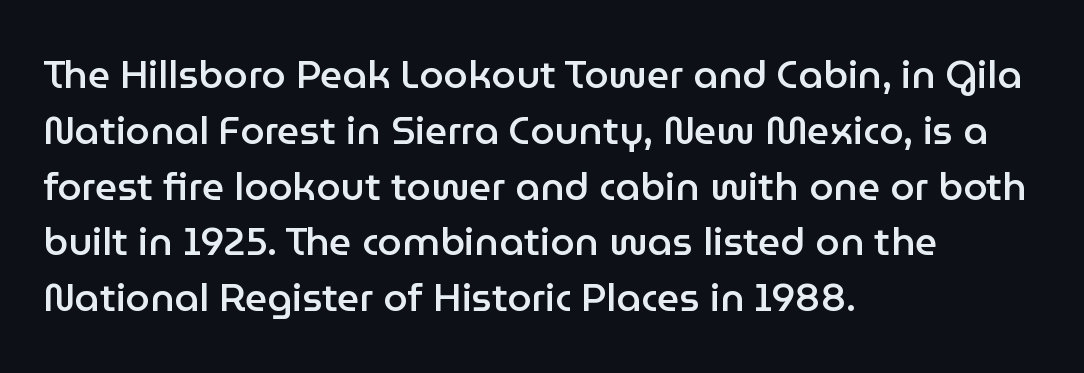
The image shows 39 px semibold sans-serif type, upright; set left-aligned, normal line spacing (1.43x), normal letter spacing, not underlined; low stroke contrast and a medium x-height.
